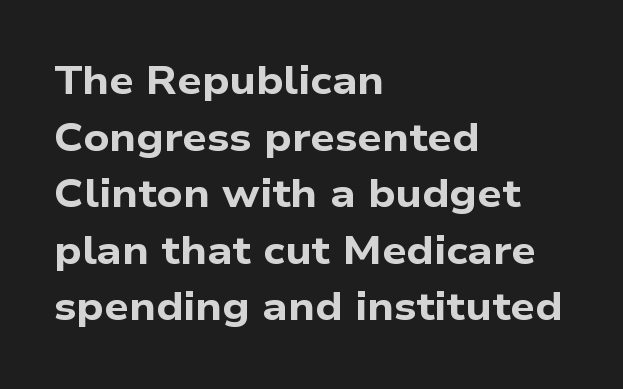
{"serif": "no", "bold": "yes", "weight": "bold", "width": "wide", "stroke_contrast": "low", "x_height": "medium", "monospaced": "no", "underline": "no", "align": "left", "line_spacing": "normal", "line_spacing_ratio": 1.45, "letter_spacing": "normal", "letter_spacing_em": 0.0, "glyph_px": 39}
